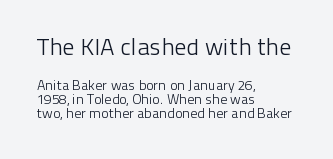
The image shows 24 px text type, upright; set left-aligned, tight line spacing (0.97x), normal letter spacing, not underlined; the first (top) block is 1.71x larger.
